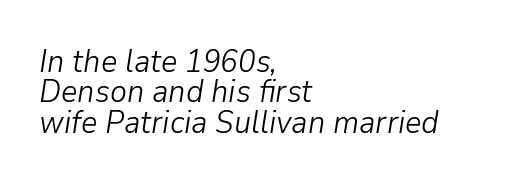
Q: Is the text bold? A: No.
Q: Is the text italic (slanted)? A: Yes, it leans right by about 9 degrees.
Q: Is the text underlined? A: No.
Q: How is the paragraph aligned? A: Left-aligned.
Q: Is the spacing between letters normal or unusually wide? A: Normal.
Q: Is the spacing between lines tight, normal or loose? A: Tight.
Q: Width (condensed, normal, or wide)? A: Normal.
Q: Stroke contrast? A: Low.
Q: x-height? A: Medium.
Q: Monospaced? A: No.
